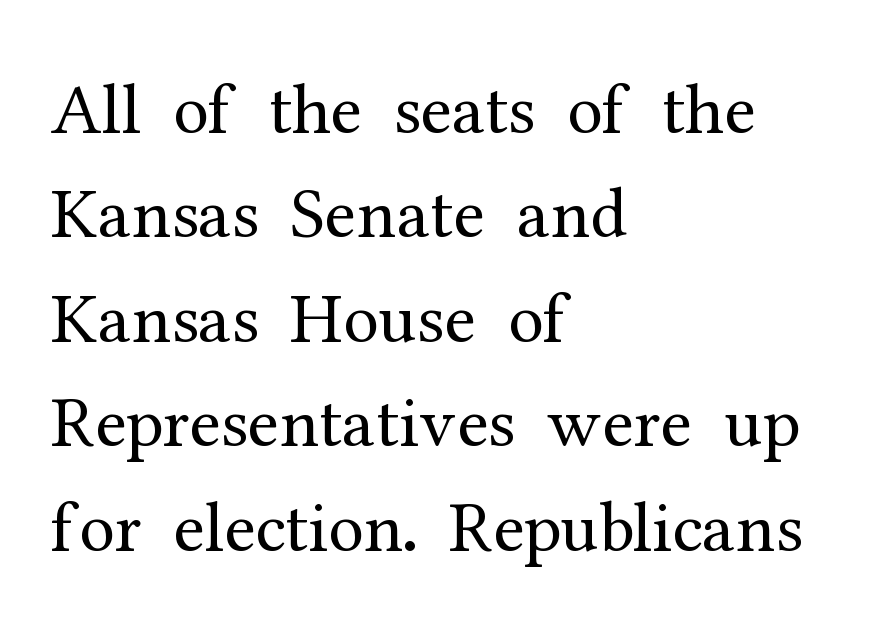
{"serif": "yes", "italic": "no", "bold": "no", "weight": "regular", "width": "normal", "stroke_contrast": "medium", "x_height": "medium", "monospaced": "no", "underline": "no", "align": "left", "line_spacing": "normal", "line_spacing_ratio": 1.45, "letter_spacing": "normal", "letter_spacing_em": 0.0, "glyph_px": 72}
